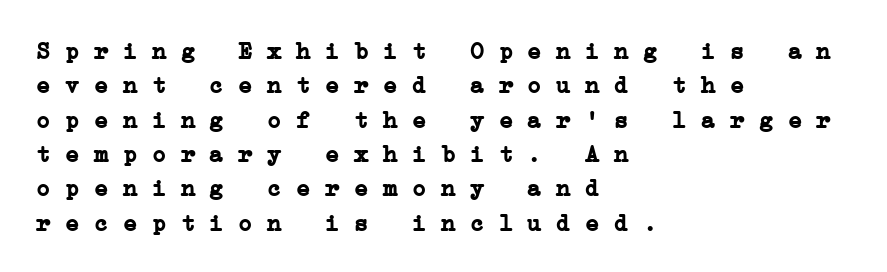
The image shows 24 px bold type; set left-aligned, normal line spacing (1.43x), normal letter spacing, not underlined.
